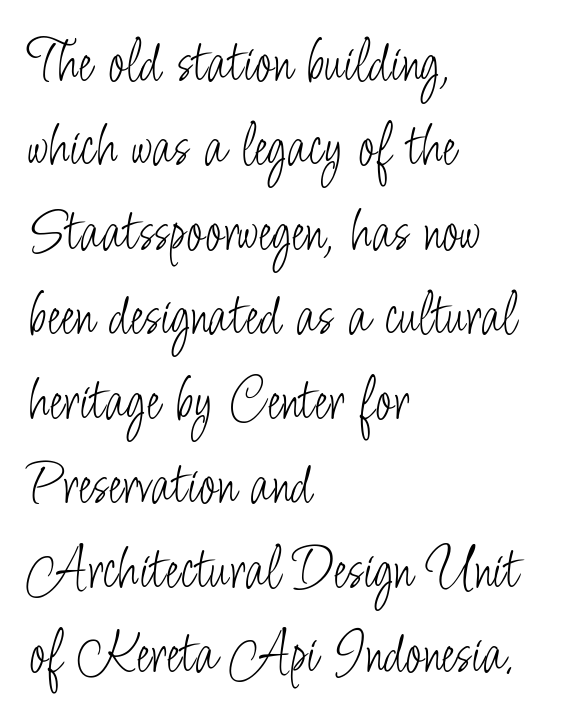
Q: Is the text bold? A: No.
Q: Is the text italic (slanted)? A: Yes.
Q: Is the typeface a serif or a sans-serif typeface? A: Sans-serif.
Q: Is the text underlined? A: No.
Q: How is the paragraph aligned? A: Left-aligned.
Q: Is the spacing between letters normal or unusually wide? A: Normal.
Q: Is the spacing between lines tight, normal or loose? A: Normal.
Q: Width (condensed, normal, or wide)? A: Condensed.
Q: Stroke contrast? A: Low.
Q: x-height? A: Small.
Q: Monospaced? A: No.
